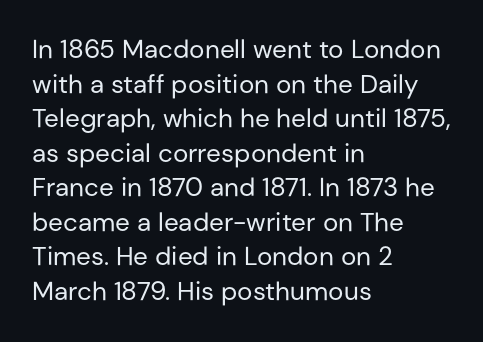
{"italic": "no", "bold": "no", "underline": "no", "align": "left", "line_spacing": "normal", "line_spacing_ratio": 1.33, "letter_spacing": "normal", "letter_spacing_em": 0.0, "glyph_px": 26}
